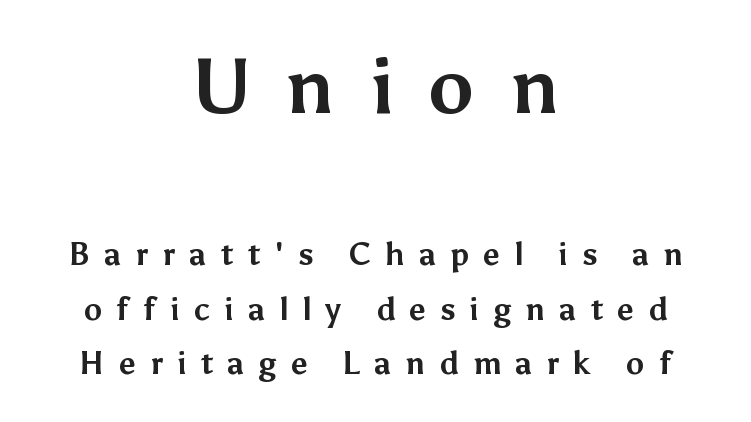
{"serif": "no", "italic": "no", "bold": "yes", "weight": "bold", "width": "normal", "stroke_contrast": "medium", "x_height": "medium", "monospaced": "no", "underline": "no", "align": "center", "line_spacing_ratio": 1.75, "letter_spacing": "wide", "letter_spacing_em": 0.45, "larger_block": "first", "size_ratio": 2.48, "glyph_px": 77}
